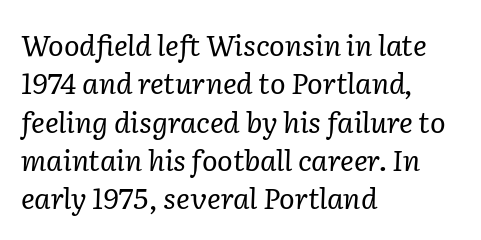
The foot of each line stays bare and open. Observe the ordinary spacing: letters are neighbours, not strangers. Summary of weight: not heavy and not bold. Classification — serif.
